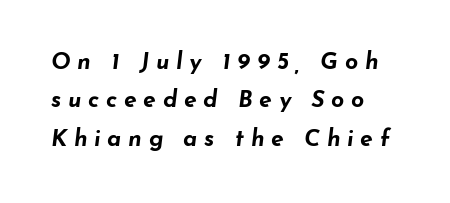
Q: Is the text bold? A: Yes.
Q: Is the text italic (slanted)? A: Yes, it leans right by about 7 degrees.
Q: Is the text underlined? A: No.
Q: Is the spacing between letters normal or unusually wide? A: Unusually wide.
Q: Is the spacing between lines tight, normal or loose? A: Normal.
